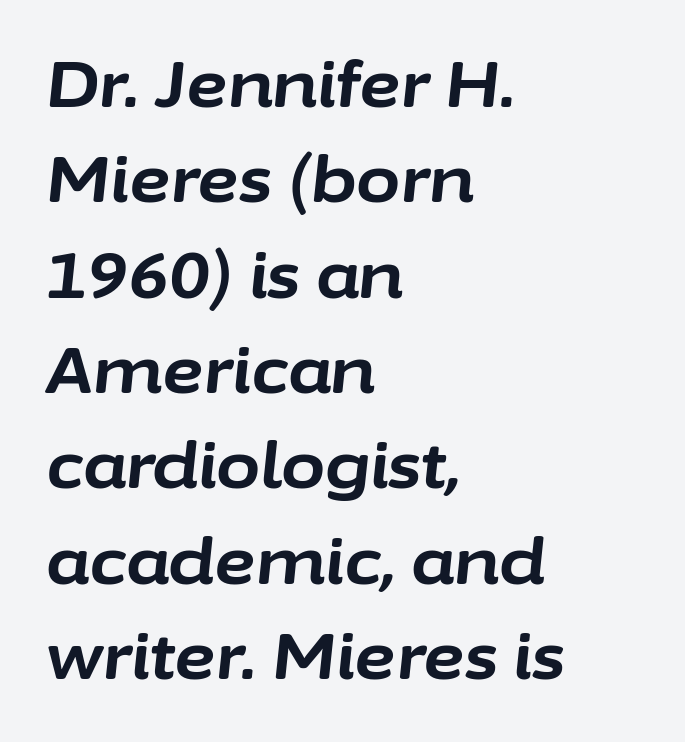
Q: Is the text bold? A: Yes.
Q: Is the text italic (slanted)? A: Yes, it leans right by about 6 degrees.
Q: Is the text underlined? A: No.
Q: How is the paragraph aligned? A: Left-aligned.
Q: Is the spacing between letters normal or unusually wide? A: Normal.
Q: Is the spacing between lines tight, normal or loose? A: Normal.
Q: Width (condensed, normal, or wide)? A: Normal.
Q: Stroke contrast? A: Low.
Q: x-height? A: Medium.
Q: Monospaced? A: No.
